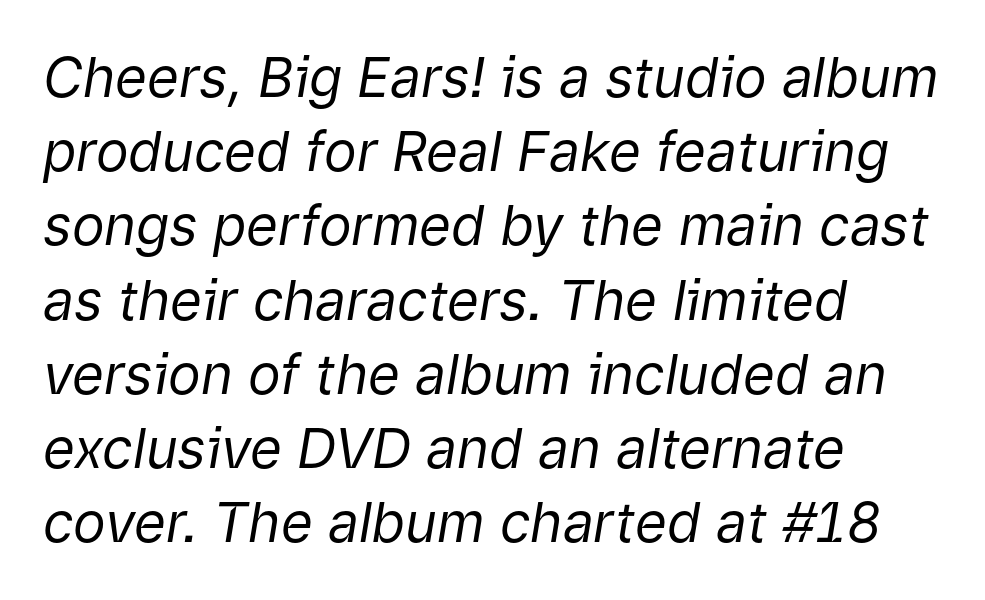
Q: Is the text bold? A: No.
Q: Is the text italic (slanted)? A: Yes, it leans right by about 9 degrees.
Q: Is the text underlined? A: No.
Q: How is the paragraph aligned? A: Left-aligned.
Q: Is the spacing between letters normal or unusually wide? A: Normal.
Q: Is the spacing between lines tight, normal or loose? A: Normal.
Q: Width (condensed, normal, or wide)? A: Normal.
Q: Stroke contrast? A: Low.
Q: x-height? A: Medium.
Q: Monospaced? A: No.
